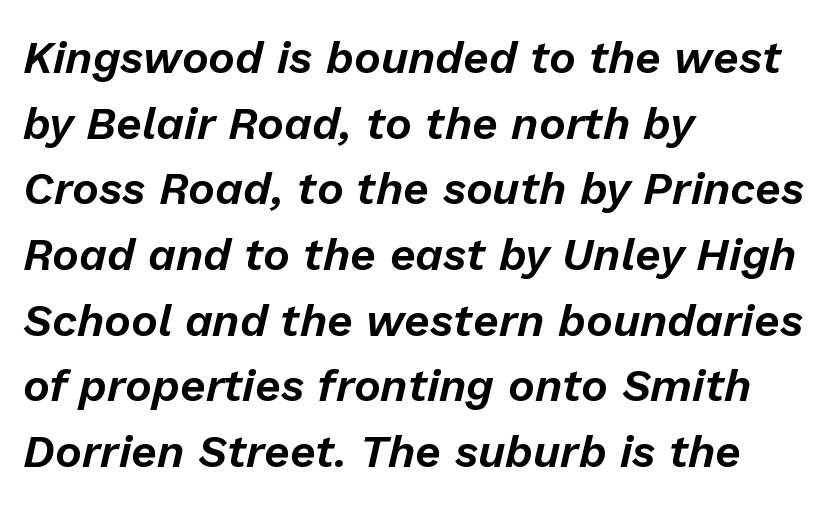
Notice how descenders clear the ascenders below comfortably — that's standard leading. The text block is weighted toward the left margin, trailing off unevenly rightward. The rendering applies a slant to the glyphs. The baseline area is clear. The letters advance in unequal steps, a hallmark of proportional type. This rendering leaves character spacing at its baseline value.
